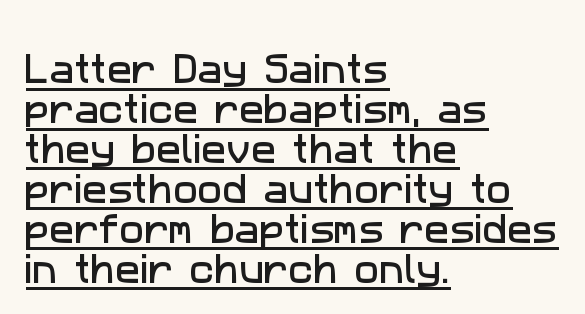
Q: Is the typeface a serif or a sans-serif typeface? A: Sans-serif.
Q: Is the text underlined? A: Yes.
Q: How is the paragraph aligned? A: Left-aligned.
Q: Is the spacing between letters normal or unusually wide? A: Normal.
Q: Width (condensed, normal, or wide)? A: Normal.
Q: Stroke contrast? A: Low.
Q: x-height? A: Medium.
Q: Monospaced? A: No.
